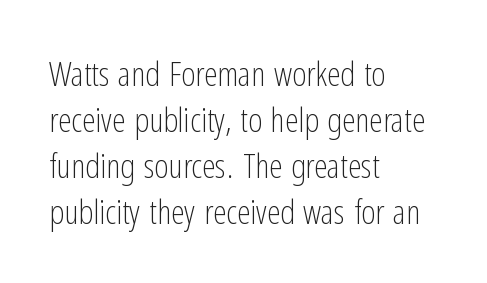
Q: Is the text bold? A: No.
Q: Is the text italic (slanted)? A: No, it is upright.
Q: Is the typeface a serif or a sans-serif typeface? A: Sans-serif.
Q: Is the text underlined? A: No.
Q: How is the paragraph aligned? A: Left-aligned.
Q: Is the spacing between letters normal or unusually wide? A: Normal.
Q: Is the spacing between lines tight, normal or loose? A: Normal.
Q: Width (condensed, normal, or wide)? A: Condensed.
Q: Stroke contrast? A: Low.
Q: x-height? A: Medium.
Q: Monospaced? A: No.
